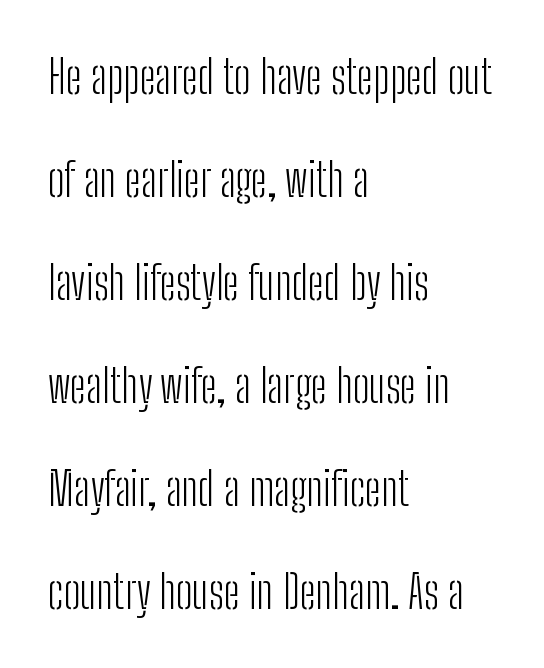
In terms of posture, this sample is upright. Loosely led — the rows are spread out. Here the glyphs are tracked normally, forming tight word shapes. Character widths vary here, with narrow letters taking less room than wide ones. Has an underline been added? It has not.
